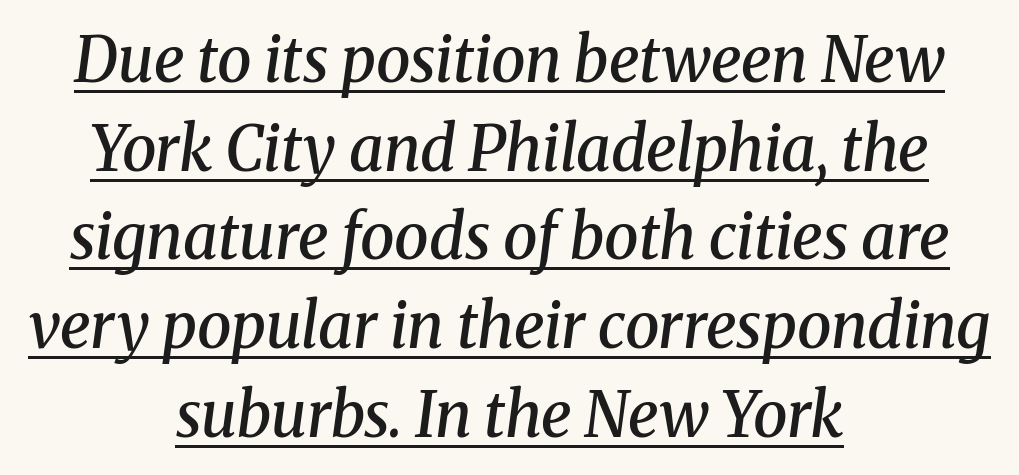
Q: Is the text bold? A: Semi-bold.
Q: Is the text italic (slanted)? A: Yes, it leans right by about 8 degrees.
Q: Is the typeface a serif or a sans-serif typeface? A: Serif.
Q: Is the text underlined? A: Yes.
Q: How is the paragraph aligned? A: Centered.
Q: Is the spacing between letters normal or unusually wide? A: Normal.
Q: Is the spacing between lines tight, normal or loose? A: Normal.
Q: Width (condensed, normal, or wide)? A: Normal.
Q: Stroke contrast? A: Medium.
Q: x-height? A: Medium.
Q: Monospaced? A: No.
